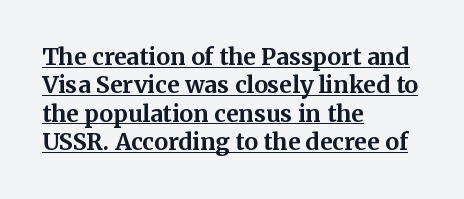
{"italic": "no", "bold": "yes", "underline": "yes", "align": "left", "line_spacing_ratio": 1.23, "letter_spacing": "normal", "letter_spacing_em": 0.0, "glyph_px": 23}
